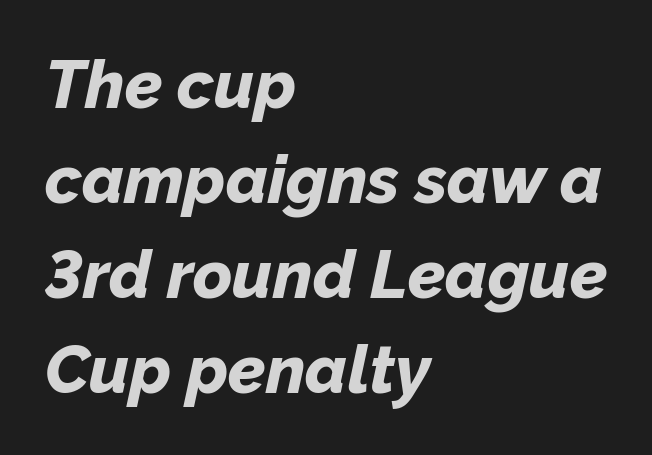
Does the copy run flush right? No — it runs flush left. If you drew a line through each stem, it would be angled. This rendering leaves character spacing at its baseline value. Vertically, the passage feels balanced, rows spaced as you'd expect. Type without underlining. The typesetting leans heavy: a genuine bold.
